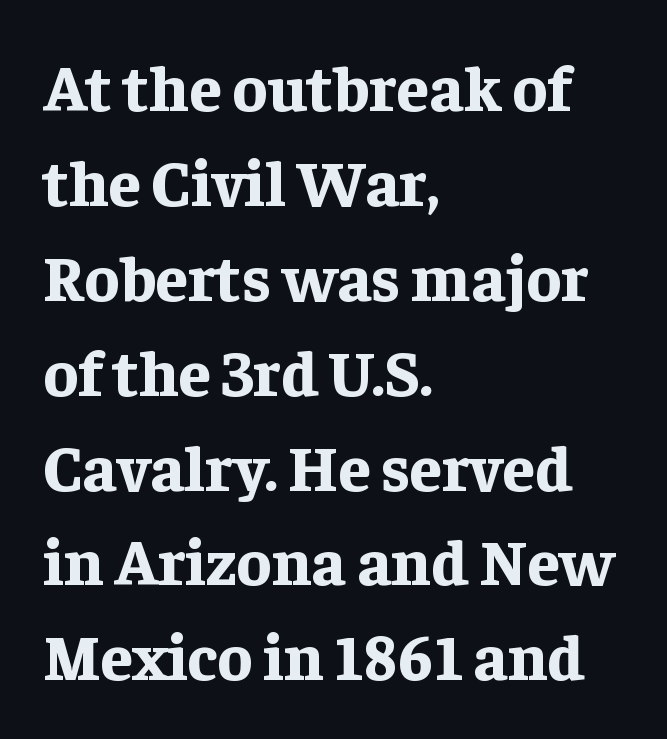
Q: Is the text bold? A: Yes.
Q: Is the text italic (slanted)? A: No, it is upright.
Q: Is the typeface a serif or a sans-serif typeface? A: Serif.
Q: Is the text underlined? A: No.
Q: How is the paragraph aligned? A: Left-aligned.
Q: Is the spacing between letters normal or unusually wide? A: Normal.
Q: Is the spacing between lines tight, normal or loose? A: Normal.
Q: Width (condensed, normal, or wide)? A: Normal.
Q: Stroke contrast? A: Low.
Q: x-height? A: Medium.
Q: Monospaced? A: No.
